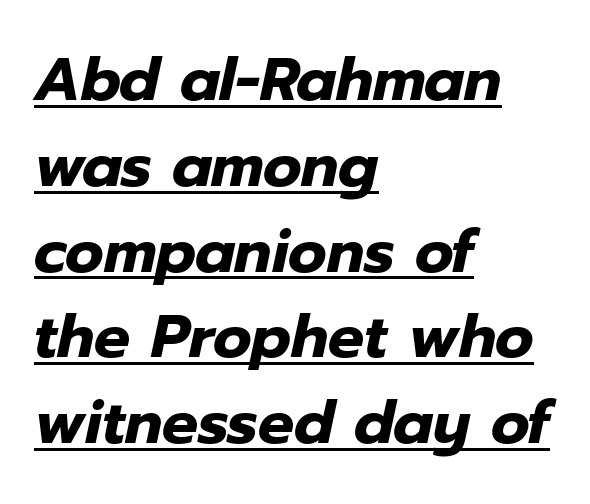
{"italic": "yes", "lean": "right", "slant_degrees": 12, "bold": "yes", "weight": "heavy", "width": "normal", "stroke_contrast": "low", "x_height": "medium", "monospaced": "no", "underline": "yes", "align": "left", "line_spacing": "normal", "line_spacing_ratio": 1.43, "letter_spacing": "normal", "letter_spacing_em": 0.0, "glyph_px": 60}
